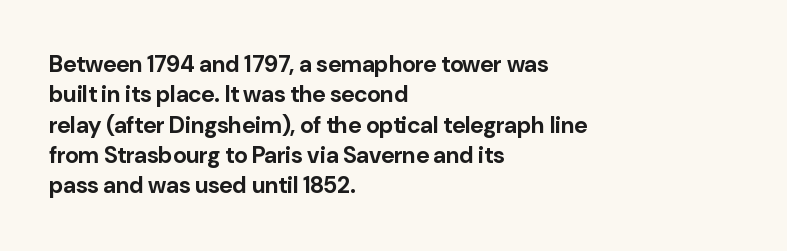
The image shows 23 px bold type, upright; set left-aligned, normal line spacing (1.32x), normal letter spacing, not underlined.
